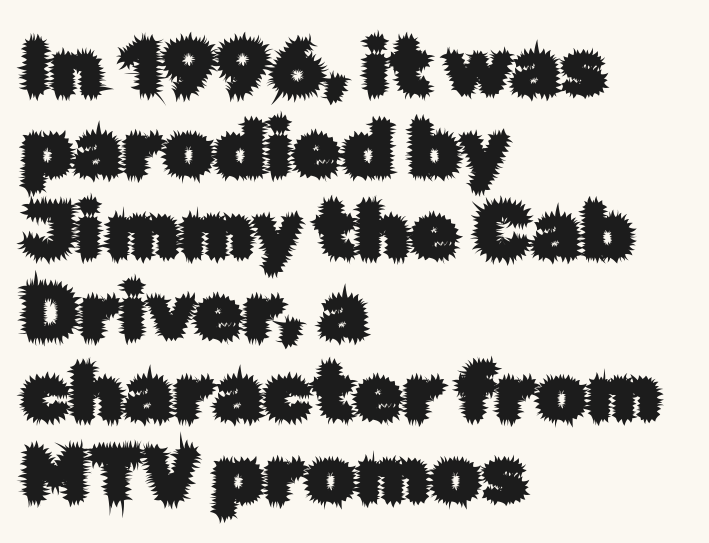
The image shows 79 px sans-serif type, upright; set left-aligned, tight line spacing (1.03x), normal letter spacing, not underlined; low stroke contrast and a medium x-height.
